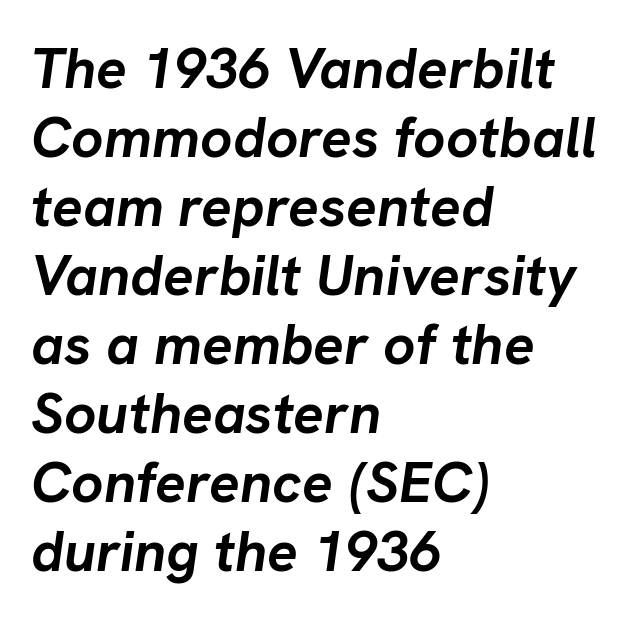
Designer's note — italics engaged. Clear beneath every line of the passage. The rag falls on the right side of this text block. Look at the stroke-to-counter ratio: heavy, a bold.
